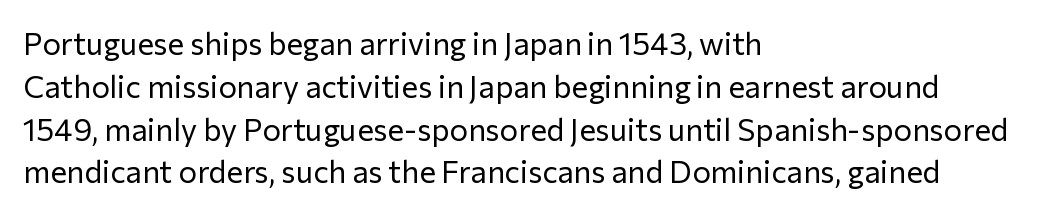
Q: Is the text bold? A: No.
Q: Is the text italic (slanted)? A: No, it is upright.
Q: Is the typeface a serif or a sans-serif typeface? A: Sans-serif.
Q: Is the text underlined? A: No.
Q: How is the paragraph aligned? A: Left-aligned.
Q: Is the spacing between letters normal or unusually wide? A: Normal.
Q: Is the spacing between lines tight, normal or loose? A: Normal.
Q: Width (condensed, normal, or wide)? A: Normal.
Q: Stroke contrast? A: Low.
Q: x-height? A: Medium.
Q: Monospaced? A: No.
